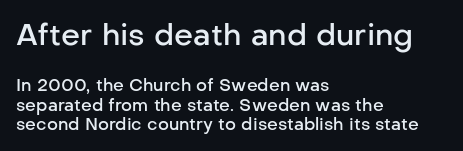
Q: Is the text bold? A: Semi-bold.
Q: Is the text italic (slanted)? A: No, it is upright.
Q: Is the typeface a serif or a sans-serif typeface? A: Sans-serif.
Q: Is the text underlined? A: No.
Q: How is the paragraph aligned? A: Left-aligned.
Q: Is the spacing between letters normal or unusually wide? A: Normal.
Q: Is the spacing between lines tight, normal or loose? A: Tight.
Q: Which block of text is set in a larger size, the first (top) or the second (bottom)? A: The first (top) one.
Q: Width (condensed, normal, or wide)? A: Normal.
Q: Stroke contrast? A: Low.
Q: x-height? A: Medium.
Q: Monospaced? A: No.
